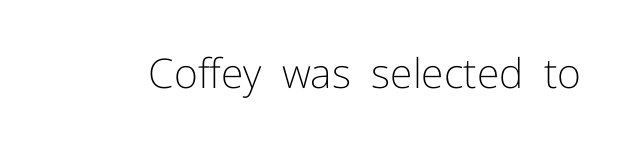
I'd call this a sans setting — the letters go barefoot. The zone under the glyphs is completely vacant. No chunkiness to these letters — they're not bold. The rendering uses natural spacing where letterforms have individual widths. You can tell it's not italic because the verticals are truly vertical. Tracking value appears to be zero — textbook default spacing.
